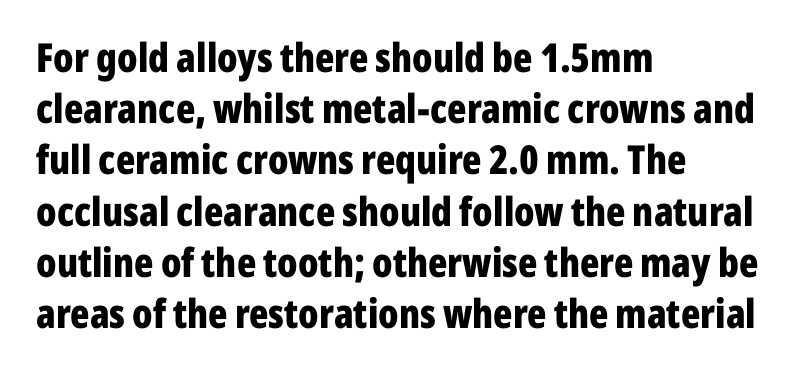
The designer left line spacing at the default. Visually the block forms a straight wall on the left and a jagged coastline on the right. Is this a fixed-width face? No — the glyphs have proportional, varying widths. Characters remain perfectly vertical along every line. Font category for this specimen: sans-serif. The foot of each line stays bare and open.
